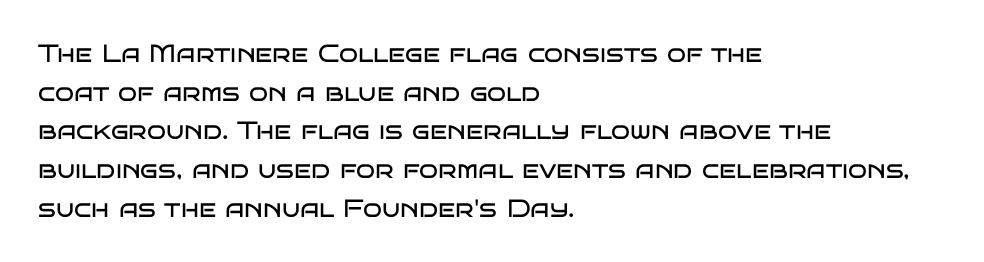
Q: Is the text bold? A: No.
Q: Is the text italic (slanted)? A: No, it is upright.
Q: Is the text underlined? A: No.
Q: How is the paragraph aligned? A: Left-aligned.
Q: Is the spacing between letters normal or unusually wide? A: Normal.
Q: Is the spacing between lines tight, normal or loose? A: Normal.
